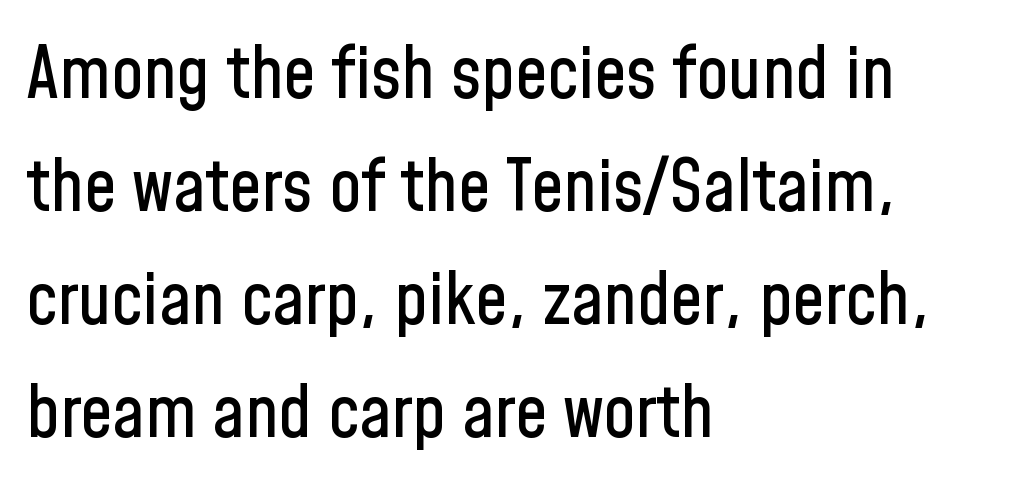
Descender tails drop into unmarked territory. One-word summary of the alignment: left. The type sits square on the baseline with zero lean. Think of a printed novel: that variable character pitch is what you see here. The typeface chosen for these lines omits serifs.
